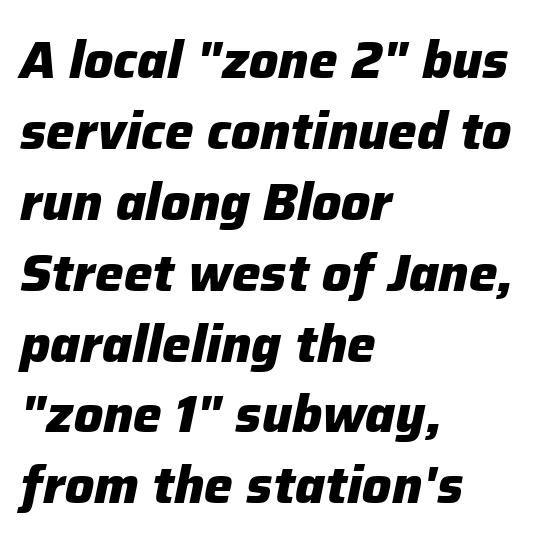
Q: Is the text bold? A: Yes.
Q: Is the text italic (slanted)? A: Yes, it leans right by about 12 degrees.
Q: Is the text underlined? A: No.
Q: How is the paragraph aligned? A: Left-aligned.
Q: Is the spacing between letters normal or unusually wide? A: Normal.
Q: Is the spacing between lines tight, normal or loose? A: Normal.
Q: Width (condensed, normal, or wide)? A: Normal.
Q: Stroke contrast? A: Low.
Q: x-height? A: Medium.
Q: Monospaced? A: No.
